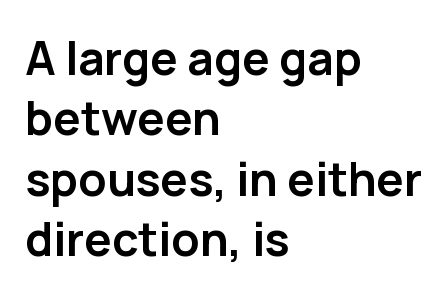
The characters display no serif detailing; their extremities are plain. Honestly, the row spacing looks completely unremarkable. Rendered with straight, roman letterforms. Note the varied advance widths — an 'i' is clearly narrower than an 'm'. Pretty heavy lettering here — definitely bold.
